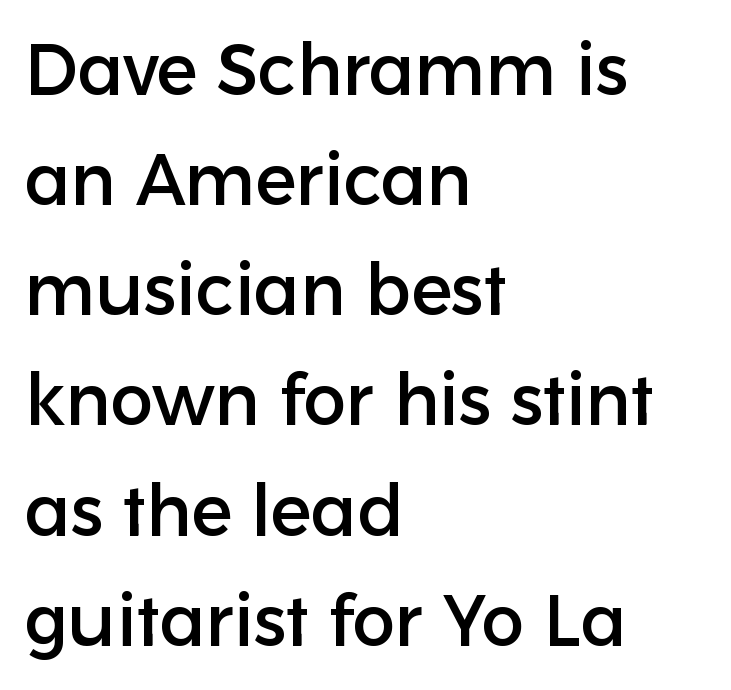
The image shows 72 px sans-serif type, upright; set left-aligned, normal line spacing (1.53x), normal letter spacing, not underlined; low stroke contrast and a medium x-height.
